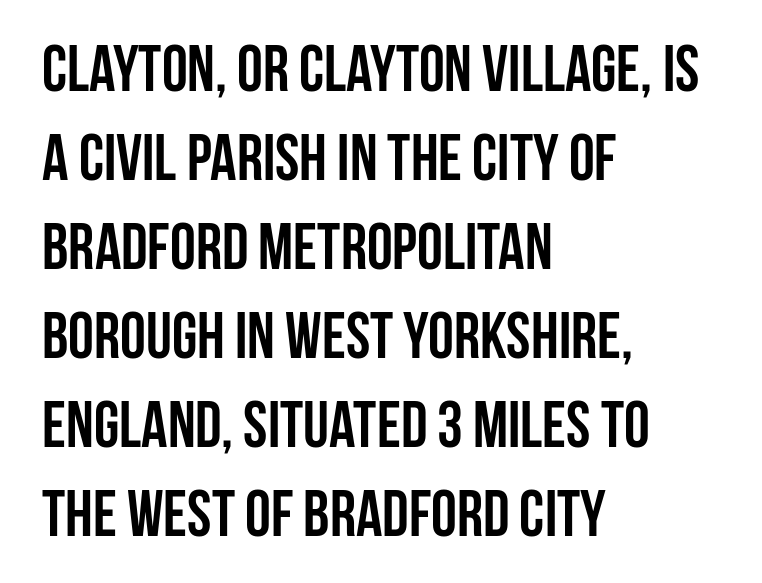
The image shows 65 px semibold, condensed sans-serif type, upright; set left-aligned, normal line spacing (1.37x), normal letter spacing, not underlined; low stroke contrast and a large x-height.
